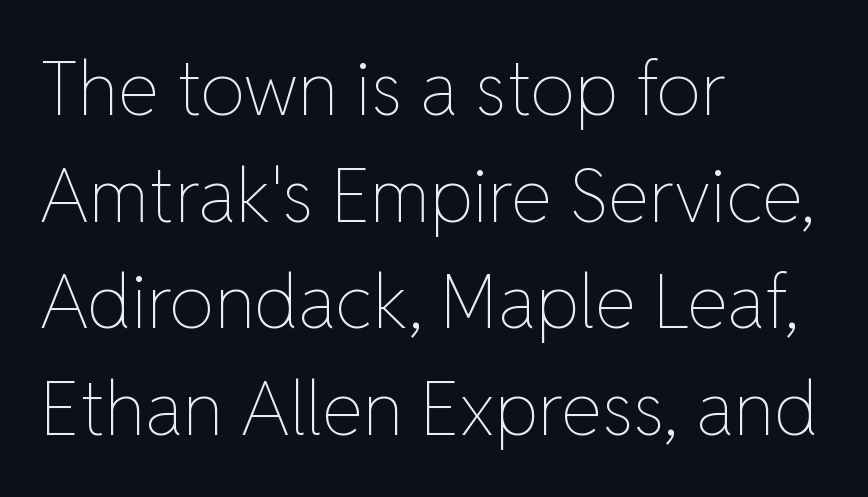
Has an underline been added? It has not. Leftover space on each line is placed entirely after the last word. No chunkiness to these letters — they're not bold. Each new line begins a customary step beneath the previous one. These lines are rendered in a variable-pitch font.
